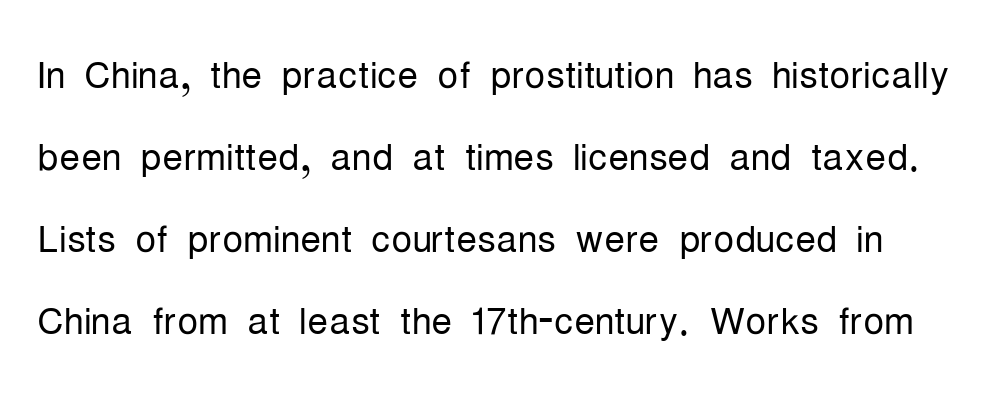
{"serif": "no", "italic": "no", "bold": "no", "weight": "light", "width": "condensed", "stroke_contrast": "low", "x_height": "medium", "monospaced": "no", "underline": "no", "line_spacing": "normal", "line_spacing_ratio": 1.58, "letter_spacing": "normal", "letter_spacing_em": 0.0, "glyph_px": 52}
